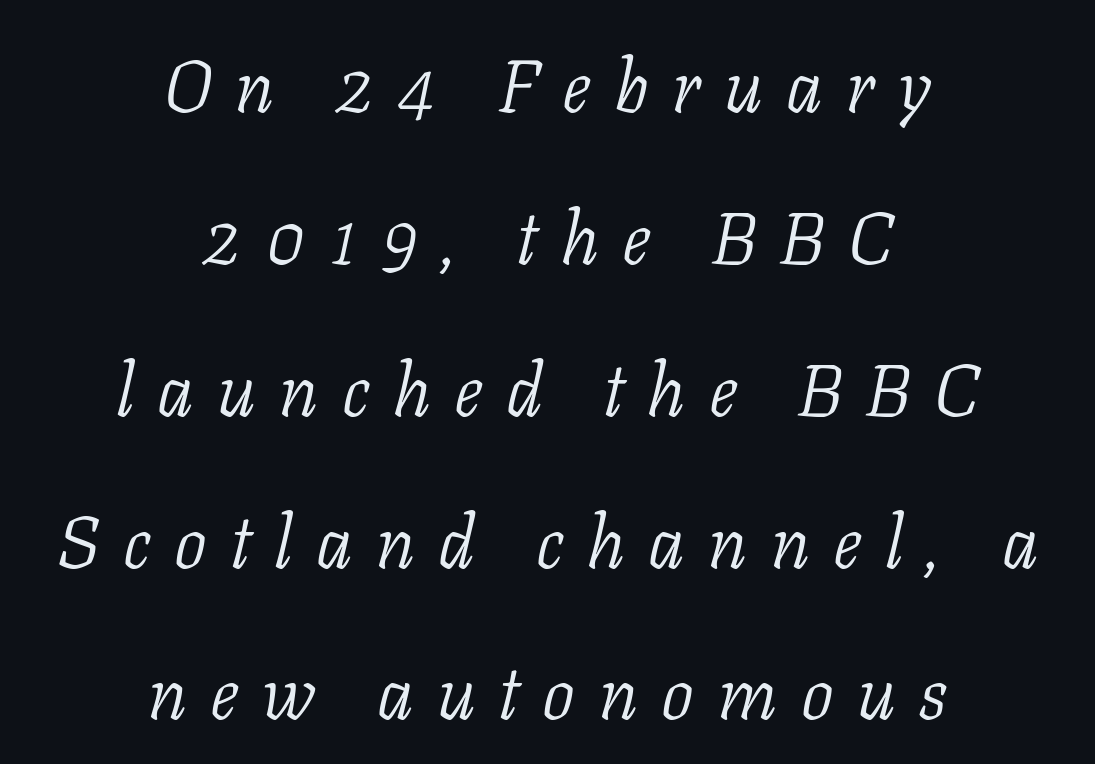
The image shows 73 px light serif type, italic (leaning right); set centered, loose line spacing (2.08x), unusually wide letter spacing (+0.32 em), not underlined; low stroke contrast and a medium x-height.
